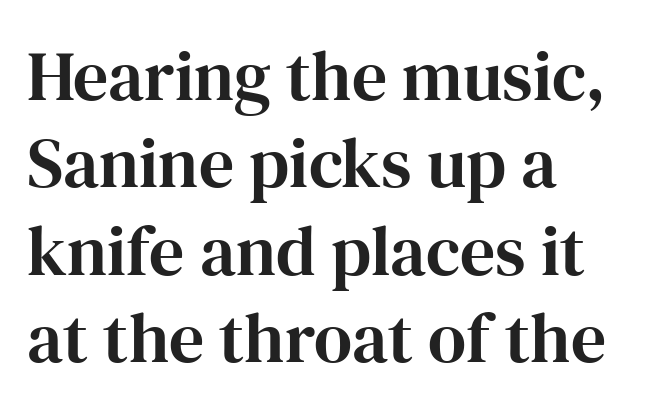
The image shows 70 px serif type, upright; set left-aligned, normal line spacing (1.25x), normal letter spacing, not underlined; high stroke contrast and a medium x-height.
